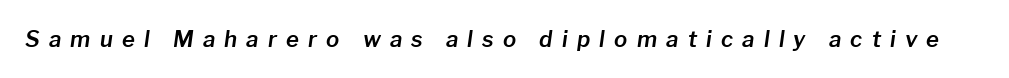
Words appear elongated and porous because spacing is wide. The foot of each line stays bare and open. Characters are canted at an angle relative to the baseline's perpendicular.
